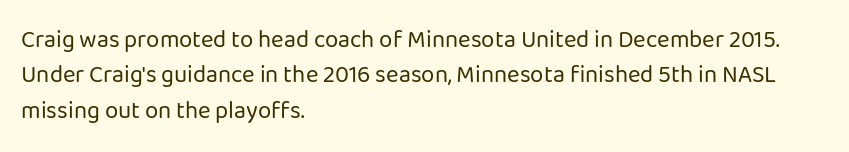
Q: Is the text bold? A: No.
Q: Is the text italic (slanted)? A: No, it is upright.
Q: Is the text underlined? A: No.
Q: How is the paragraph aligned? A: Left-aligned.
Q: Is the spacing between letters normal or unusually wide? A: Normal.
Q: Is the spacing between lines tight, normal or loose? A: Normal.
